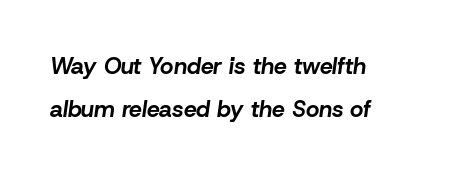
Tall strokes in this sample are angled rather than plumb. Honestly, there is no underline to notice here at all. Line starts are locked; line ends wander. Short note: letters normally spaced.
